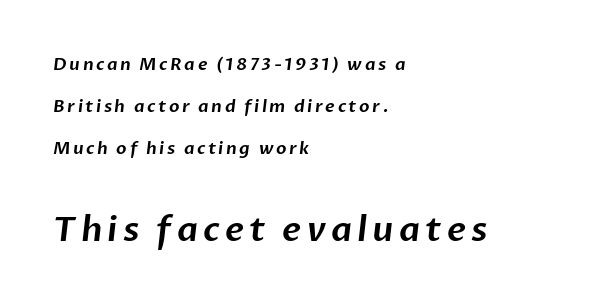
Q: Is the typeface a serif or a sans-serif typeface? A: Sans-serif.
Q: Is the text underlined? A: No.
Q: How is the paragraph aligned? A: Left-aligned.
Q: Is the spacing between lines tight, normal or loose? A: Loose.
Q: Which block of text is set in a larger size, the first (top) or the second (bottom)? A: The second (bottom) one.
Q: Width (condensed, normal, or wide)? A: Normal.
Q: Stroke contrast? A: Low.
Q: x-height? A: Medium.
Q: Monospaced? A: No.
